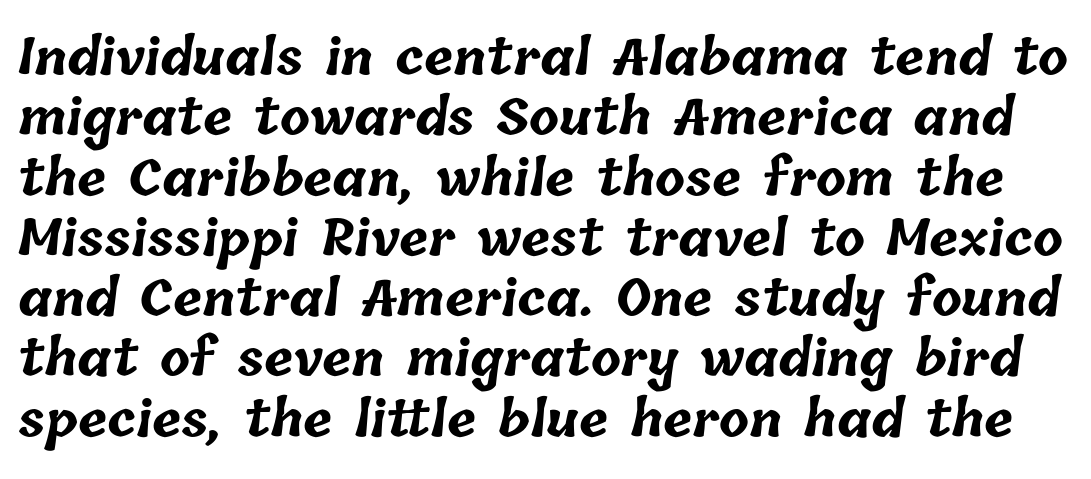
The image shows 49 px bold type; set line spacing 1.23x, normal letter spacing, not underlined; low stroke contrast and a medium x-height.
